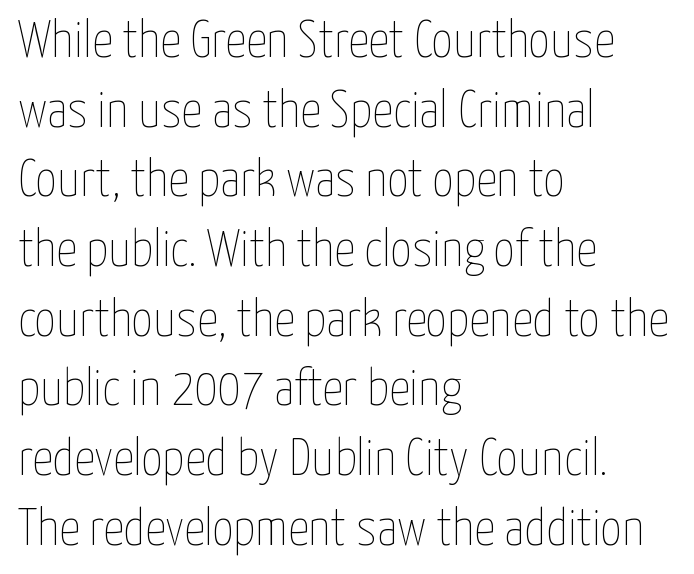
{"italic": "no", "bold": "no", "weight": "thin", "width": "condensed", "stroke_contrast": "low", "x_height": "medium", "monospaced": "no", "underline": "no", "align": "left", "line_spacing": "normal", "line_spacing_ratio": 1.34, "letter_spacing": "normal", "letter_spacing_em": 0.0, "glyph_px": 52}
